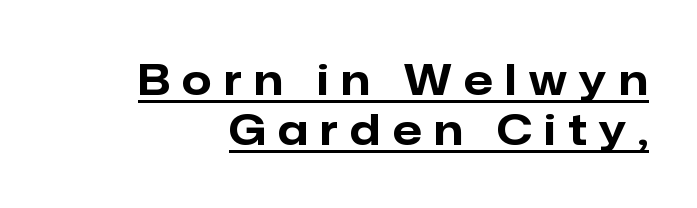
Q: Is the text bold? A: Yes.
Q: Is the text italic (slanted)? A: No, it is upright.
Q: Is the typeface a serif or a sans-serif typeface? A: Sans-serif.
Q: Is the text underlined? A: Yes.
Q: Is the spacing between letters normal or unusually wide? A: Unusually wide.
Q: Width (condensed, normal, or wide)? A: Normal.
Q: Stroke contrast? A: Low.
Q: x-height? A: Medium.
Q: Monospaced? A: No.
